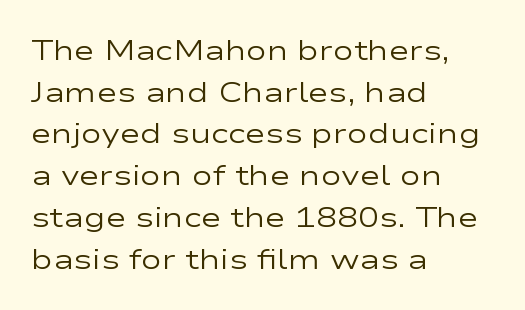
The image shows 28 px regular-weight, wide sans-serif type, upright; set left-aligned, normal line spacing (1.49x), normal letter spacing, not underlined; low stroke contrast and a medium x-height.
